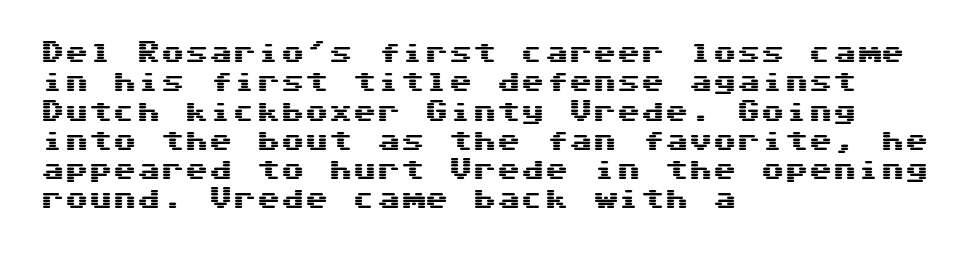
The image shows 24 px text type, upright; set left-aligned, line spacing 1.22x, normal letter spacing, not underlined.
